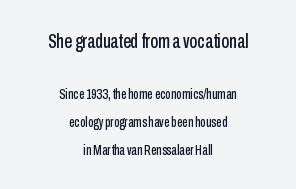
{"italic": "no", "underline": "no", "align": "center", "line_spacing": "loose", "line_spacing_ratio": 2.01, "letter_spacing": "normal", "letter_spacing_em": 0.0, "larger_block": "first", "size_ratio": 1.43, "glyph_px": 20}
